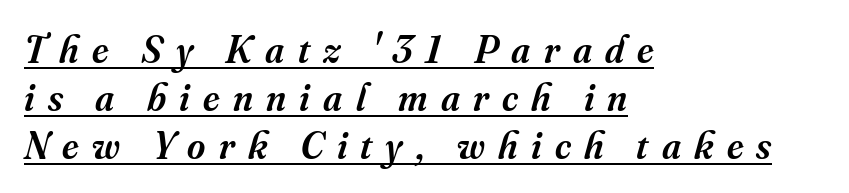
These characters rest on top of a visible drawn line. Students, note that the glyphs here are deliberately spaced far apart. Horizontal alignment here is leftward, the default for most running prose. A typesetter would label this face a serif. There's an unmistakable incline to the writing here.
